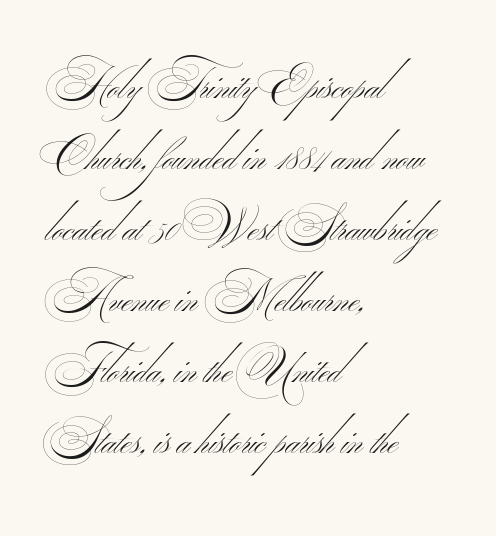
{"serif": "no", "bold": "no", "weight": "thin", "width": "wide", "stroke_contrast": "medium", "monospaced": "no", "underline": "no", "align": "left", "line_spacing": "normal", "line_spacing_ratio": 1.58, "letter_spacing": "normal", "letter_spacing_em": 0.0, "glyph_px": 45}
